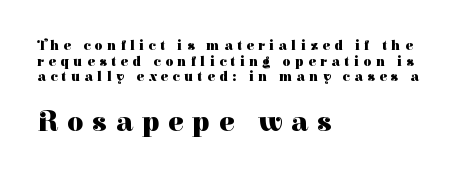
Q: Is the text bold? A: Yes.
Q: Is the text italic (slanted)? A: No, it is upright.
Q: Is the typeface a serif or a sans-serif typeface? A: Serif.
Q: Is the text underlined? A: No.
Q: How is the paragraph aligned? A: Left-aligned.
Q: Is the spacing between letters normal or unusually wide? A: Unusually wide.
Q: Is the spacing between lines tight, normal or loose? A: Tight.
Q: Which block of text is set in a larger size, the first (top) or the second (bottom)? A: The second (bottom) one.
Q: Width (condensed, normal, or wide)? A: Normal.
Q: Stroke contrast? A: High.
Q: x-height? A: Medium.
Q: Monospaced? A: No.
